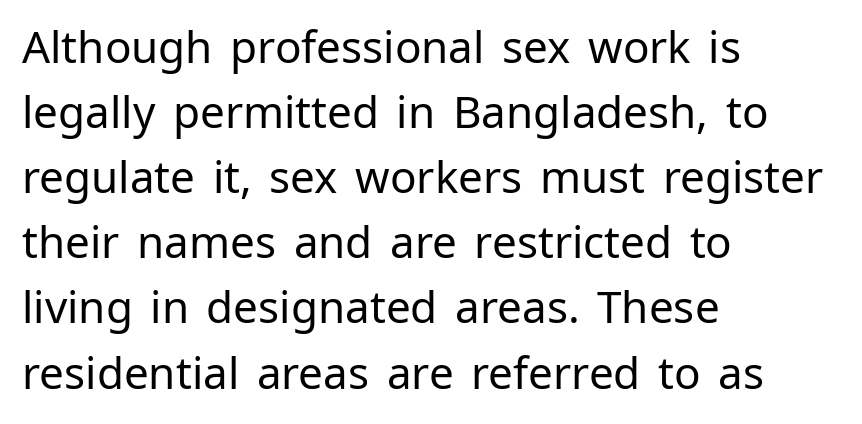
Q: Is the text bold? A: No.
Q: Is the text italic (slanted)? A: No, it is upright.
Q: Is the typeface a serif or a sans-serif typeface? A: Sans-serif.
Q: Is the text underlined? A: No.
Q: How is the paragraph aligned? A: Left-aligned.
Q: Is the spacing between letters normal or unusually wide? A: Normal.
Q: Is the spacing between lines tight, normal or loose? A: Normal.
Q: Width (condensed, normal, or wide)? A: Normal.
Q: Stroke contrast? A: Low.
Q: x-height? A: Medium.
Q: Monospaced? A: No.
